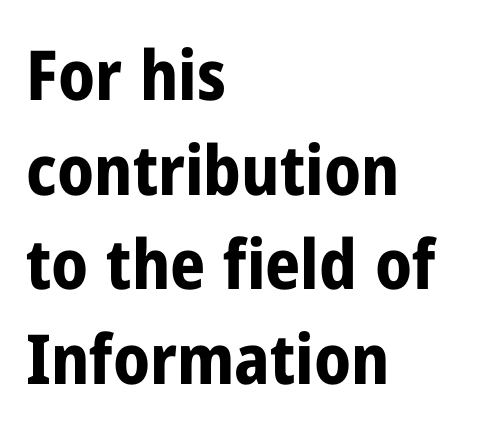
The image shows 69 px bold, condensed sans-serif type, upright; set left-aligned, normal line spacing (1.37x), normal letter spacing, not underlined; low stroke contrast and a medium x-height.
